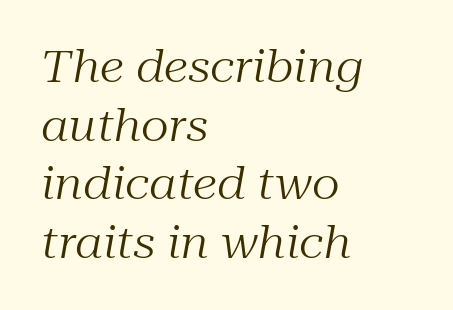
A light-to-regular cut is what we see here. Look at the tracking — it's just the regular setting, nothing added. One-word summary of the alignment: left. Italic: yes, the glyphs are oblique. Here the designer chose a conventional face with non-uniform glyph widths.
